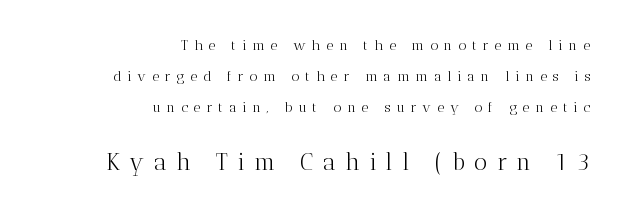
Q: Is the text bold? A: No.
Q: Is the text italic (slanted)? A: No, it is upright.
Q: Is the text underlined? A: No.
Q: How is the paragraph aligned? A: Right-aligned.
Q: Is the spacing between letters normal or unusually wide? A: Unusually wide.
Q: Is the spacing between lines tight, normal or loose? A: Loose.
Q: Which block of text is set in a larger size, the first (top) or the second (bottom)? A: The second (bottom) one.
